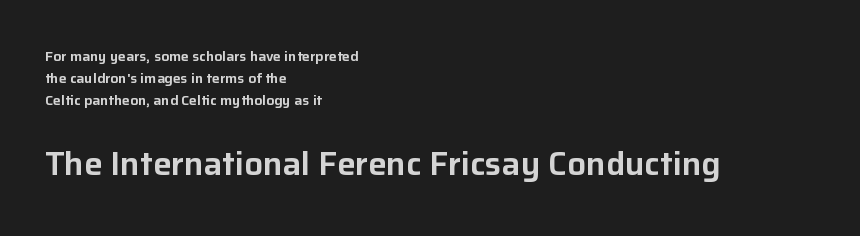
No extra tracking has been applied to these lines. Each new line begins a customary step beneath the previous one. Posture: straight, roman, zero tilt. Scale increases going downward across the two blocks. The rendering uses natural spacing where letterforms have individual widths. A clean baseline with only descenders dipping below it.
